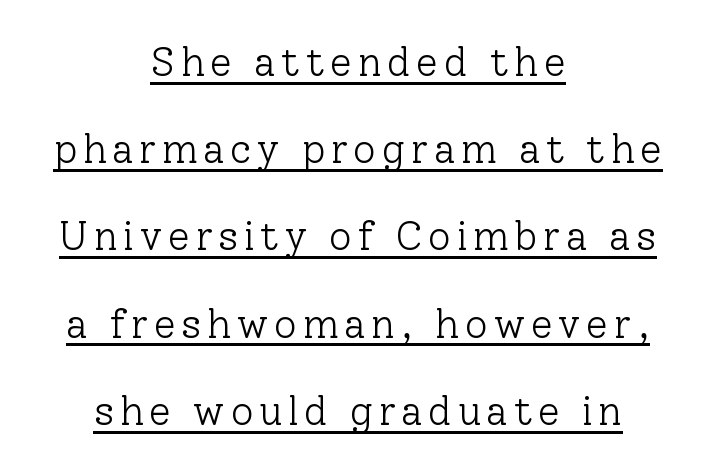
{"serif": "yes", "italic": "no", "bold": "no", "weight": "light", "width": "normal", "stroke_contrast": "low", "x_height": "medium", "monospaced": "no", "underline": "yes", "align": "center", "line_spacing": "loose", "line_spacing_ratio": 2.18, "glyph_px": 40}
